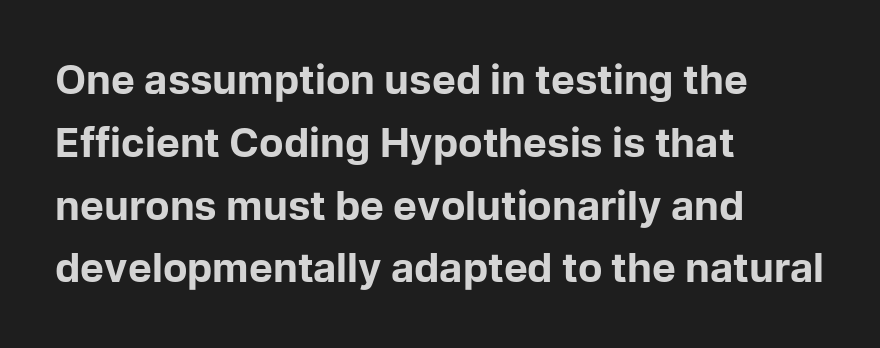
Reading down the block, your eye returns to a fixed left position each line. The glyphs have the mass of a bold cut. The rendering uses a moderate line-height, typical for paragraphs. It's the straight-up-and-down kind of type. Regarding serifs, this sample does without them. Tracking here is standard; glyphs follow each other at the usual distance.
